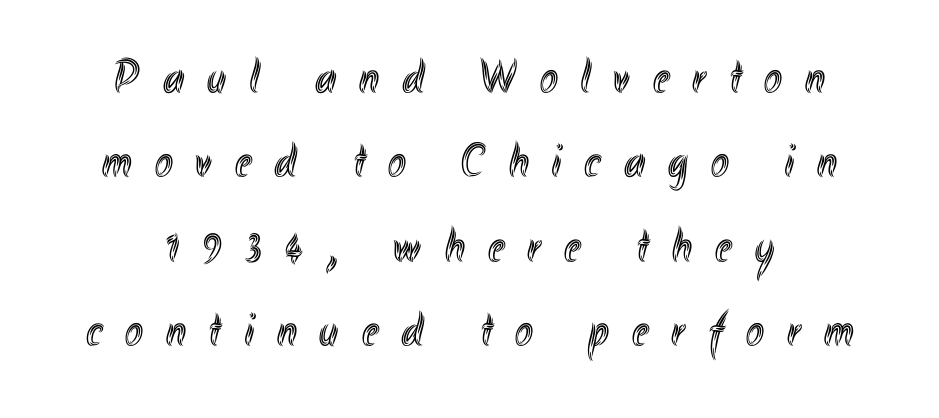
The image shows 48 px condensed type; set line spacing 1.76x, unusually wide letter spacing (+0.48 em), not underlined; a small x-height.
